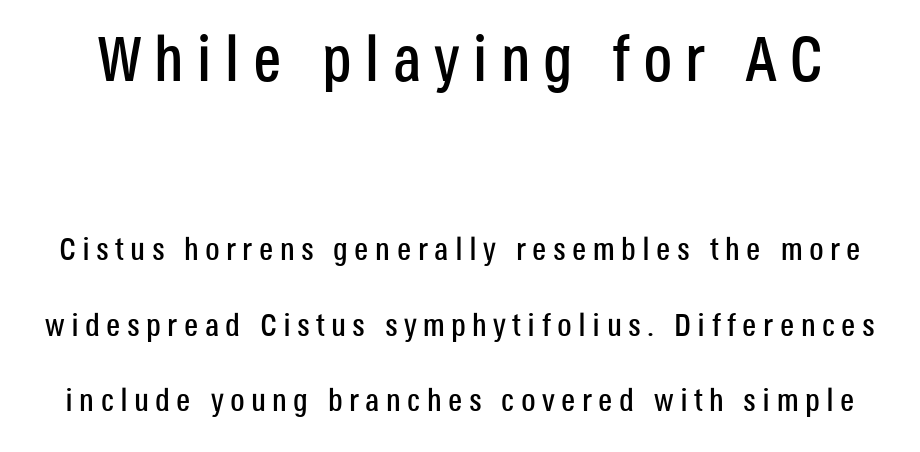
{"serif": "no", "italic": "no", "width": "condensed", "stroke_contrast": "low", "x_height": "large", "monospaced": "no", "underline": "no", "line_spacing": "loose", "line_spacing_ratio": 2.36, "letter_spacing": "wide", "letter_spacing_em": 0.2, "larger_block": "first", "size_ratio": 2.0, "glyph_px": 64}
